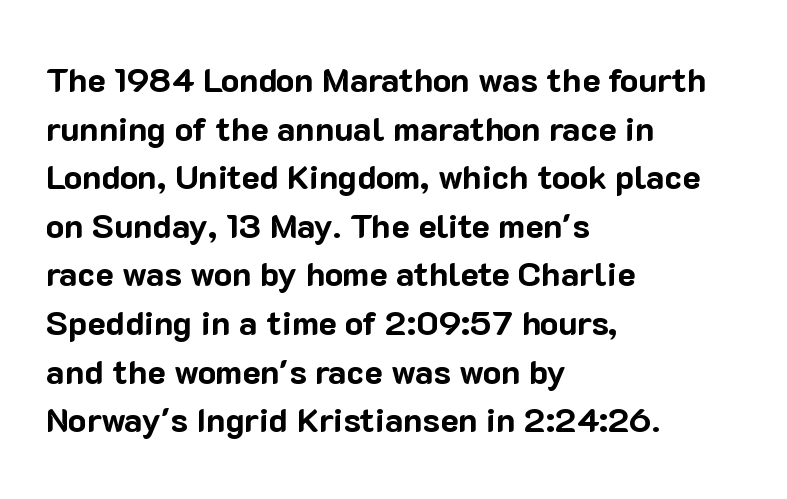
The image shows 34 px bold sans-serif type, upright; set left-aligned, normal line spacing (1.43x), normal letter spacing, not underlined; low stroke contrast and a medium x-height.
